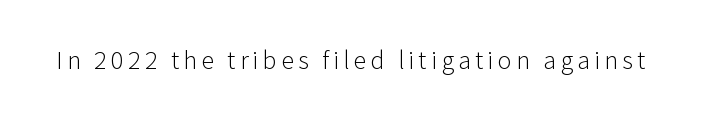
The image shows 24 px text type, upright; set not underlined.
